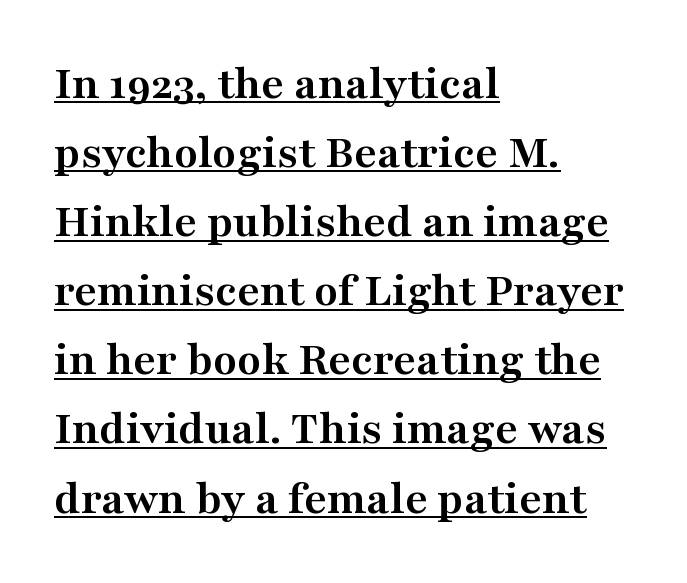
Q: Is the text bold? A: Yes.
Q: Is the text italic (slanted)? A: No, it is upright.
Q: Is the typeface a serif or a sans-serif typeface? A: Serif.
Q: Is the text underlined? A: Yes.
Q: How is the paragraph aligned? A: Left-aligned.
Q: Is the spacing between letters normal or unusually wide? A: Normal.
Q: Is the spacing between lines tight, normal or loose? A: Normal.
Q: Width (condensed, normal, or wide)? A: Wide.
Q: Stroke contrast? A: Medium.
Q: x-height? A: Medium.
Q: Monospaced? A: No.
